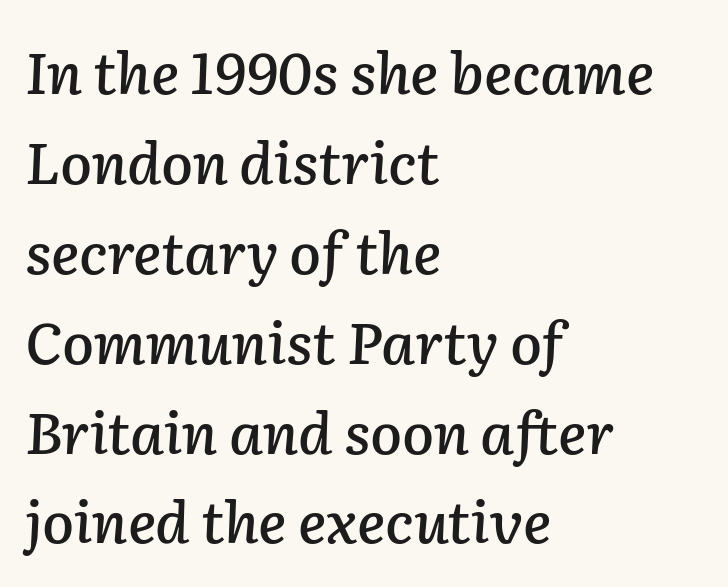
The tracking reads as untouched default to a designer's eye. Where is the straight margin? On the left. Would a proofreader flag this as italicized? Yes. Each row of text sits above clean, open space. Students, observe: this is what conventionally led text looks like.
